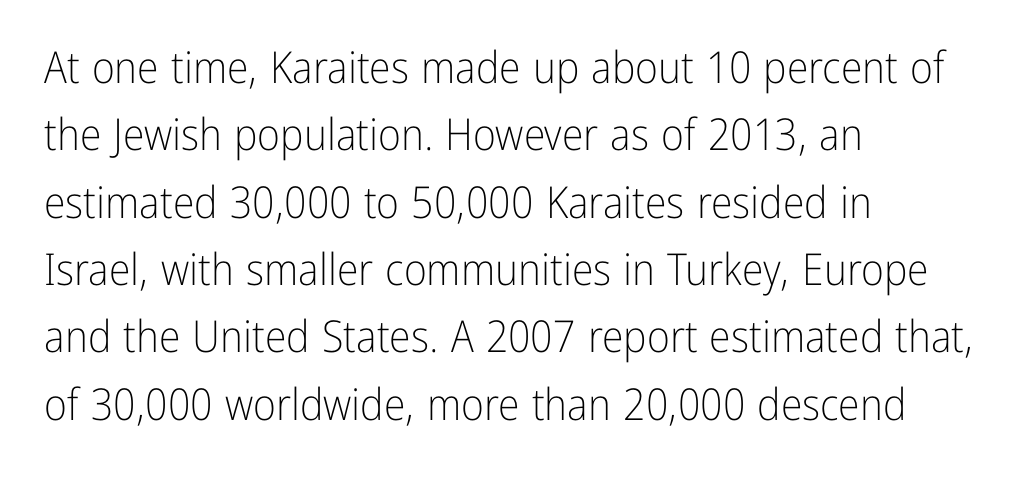
Q: Is the text bold? A: No.
Q: Is the text italic (slanted)? A: No, it is upright.
Q: Is the typeface a serif or a sans-serif typeface? A: Sans-serif.
Q: Is the text underlined? A: No.
Q: How is the paragraph aligned? A: Left-aligned.
Q: Is the spacing between letters normal or unusually wide? A: Normal.
Q: Is the spacing between lines tight, normal or loose? A: Normal.
Q: Width (condensed, normal, or wide)? A: Condensed.
Q: Stroke contrast? A: Low.
Q: x-height? A: Medium.
Q: Monospaced? A: No.
